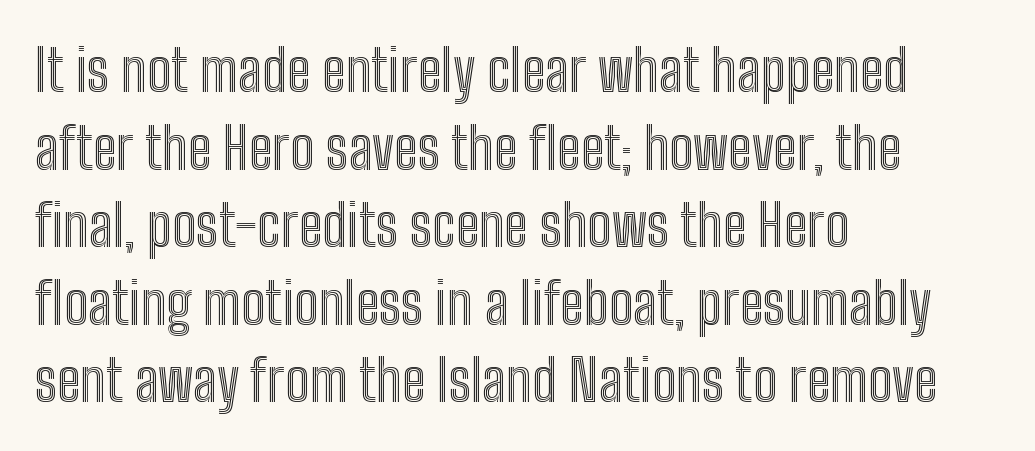
The image shows 57 px condensed type, upright; set left-aligned, normal line spacing (1.36x), normal letter spacing, not underlined; a medium x-height.
